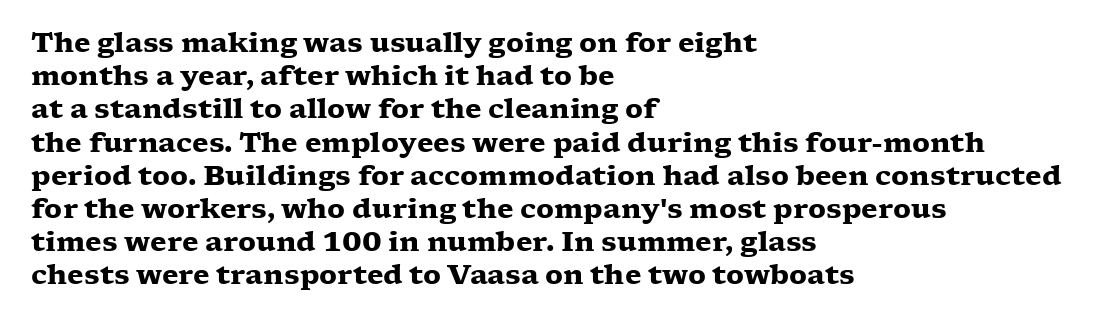
{"italic": "no", "bold": "yes", "underline": "no", "align": "left", "line_spacing_ratio": 1.23, "letter_spacing": "normal", "letter_spacing_em": 0.0, "glyph_px": 27}
